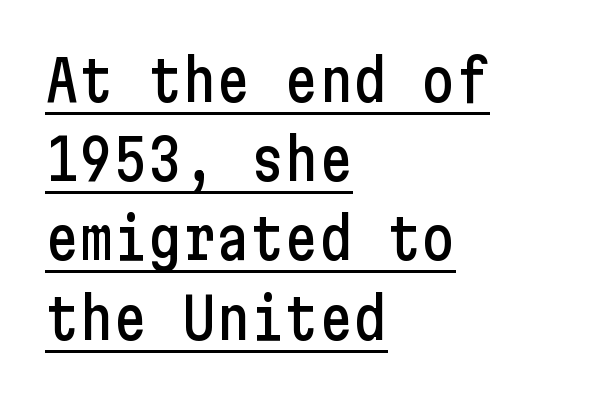
{"serif": "no", "italic": "no", "width": "condensed", "stroke_contrast": "low", "x_height": "medium", "underline": "yes", "align": "left", "line_spacing": "normal", "line_spacing_ratio": 1.39, "letter_spacing": "normal", "letter_spacing_em": 0.0, "glyph_px": 57}
